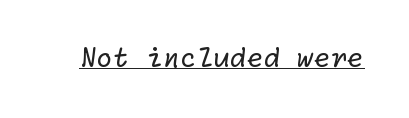
Q: Is the text bold? A: No.
Q: Is the text underlined? A: Yes.
Q: Is the spacing between letters normal or unusually wide? A: Normal.
